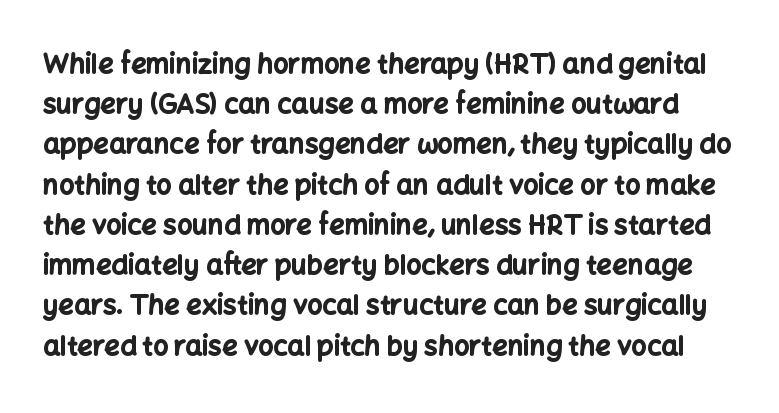
The image shows 27 px bold type, upright; set normal line spacing (1.49x), normal letter spacing, not underlined.
